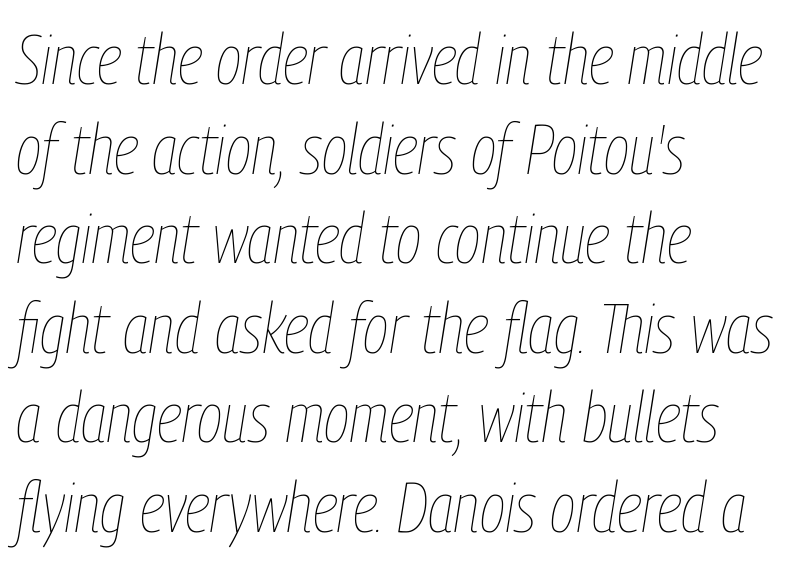
{"italic": "yes", "lean": "right", "slant_degrees": 9, "bold": "no", "weight": "thin", "width": "condensed", "stroke_contrast": "low", "x_height": "medium", "monospaced": "no", "underline": "no", "align": "left", "line_spacing": "normal", "line_spacing_ratio": 1.28, "letter_spacing": "normal", "letter_spacing_em": 0.0, "glyph_px": 70}
